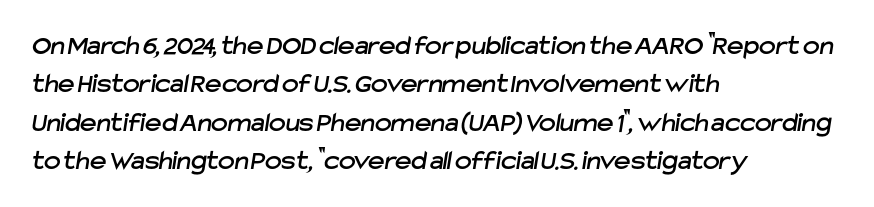
{"serif": "no", "width": "normal", "stroke_contrast": "low", "x_height": "medium", "monospaced": "no", "underline": "no", "align": "left", "line_spacing": "normal", "line_spacing_ratio": 1.37, "letter_spacing": "normal", "letter_spacing_em": 0.0, "glyph_px": 28}
